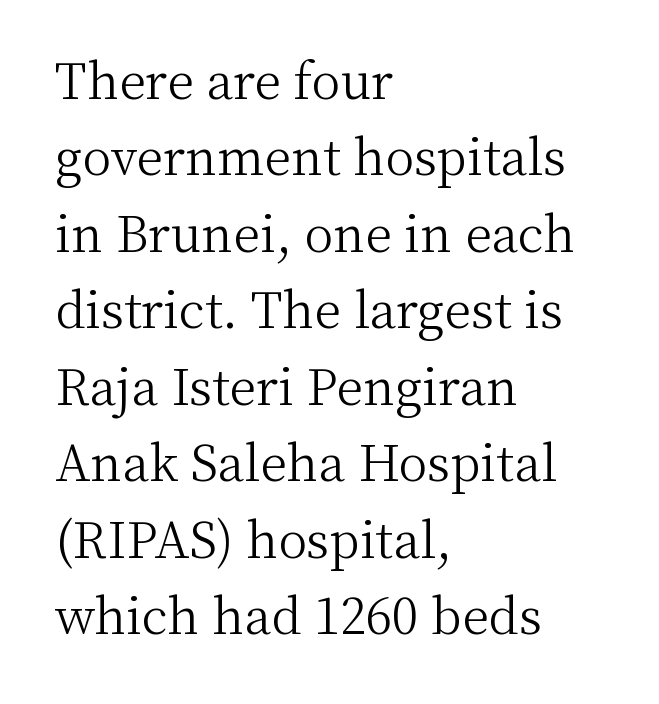
The image shows 49 px light serif type, upright; set left-aligned, normal line spacing (1.56x), normal letter spacing, not underlined; medium stroke contrast and a medium x-height.
